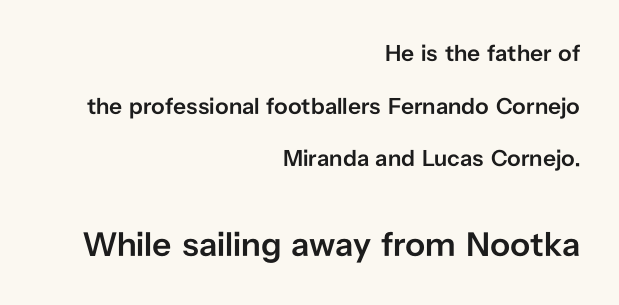
Q: Is the text bold? A: Semi-bold.
Q: Is the text italic (slanted)? A: No, it is upright.
Q: Is the typeface a serif or a sans-serif typeface? A: Sans-serif.
Q: Is the text underlined? A: No.
Q: How is the paragraph aligned? A: Right-aligned.
Q: Is the spacing between letters normal or unusually wide? A: Normal.
Q: Is the spacing between lines tight, normal or loose? A: Loose.
Q: Which block of text is set in a larger size, the first (top) or the second (bottom)? A: The second (bottom) one.
Q: Width (condensed, normal, or wide)? A: Normal.
Q: Stroke contrast? A: Low.
Q: x-height? A: Medium.
Q: Monospaced? A: No.
